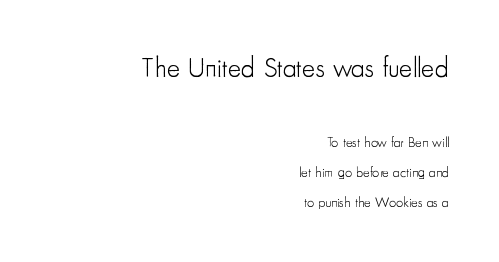
Q: Is the text bold? A: No.
Q: Is the text italic (slanted)? A: No, it is upright.
Q: Is the typeface a serif or a sans-serif typeface? A: Sans-serif.
Q: Is the text underlined? A: No.
Q: How is the paragraph aligned? A: Right-aligned.
Q: Is the spacing between letters normal or unusually wide? A: Normal.
Q: Is the spacing between lines tight, normal or loose? A: Loose.
Q: Which block of text is set in a larger size, the first (top) or the second (bottom)? A: The first (top) one.
Q: Width (condensed, normal, or wide)? A: Condensed.
Q: Stroke contrast? A: Low.
Q: x-height? A: Small.
Q: Monospaced? A: No.
